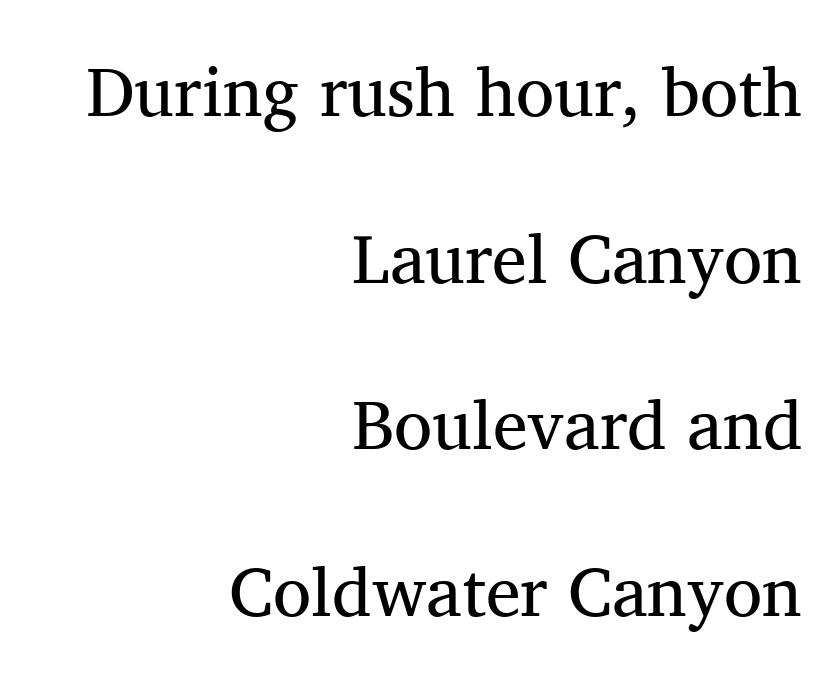
The image shows 70 px regular-weight serif type, upright; set right-aligned, loose line spacing (2.38x), normal letter spacing, not underlined; medium stroke contrast and a medium x-height.
